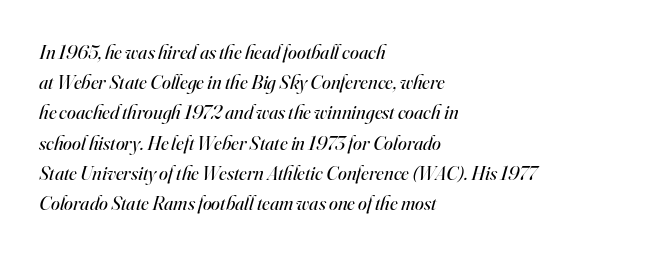
{"italic": "yes", "lean": "right", "slant_degrees": 16, "bold": "no", "underline": "no", "align": "left", "line_spacing": "normal", "line_spacing_ratio": 1.51, "letter_spacing": "normal", "letter_spacing_em": 0.0, "glyph_px": 20}
